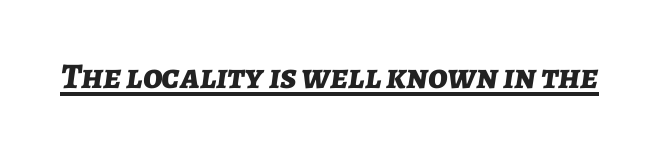
Q: Is the text bold? A: Yes.
Q: Is the text italic (slanted)? A: Yes, it leans right by about 7 degrees.
Q: Is the text underlined? A: Yes.
Q: Is the spacing between letters normal or unusually wide? A: Normal.
Q: Width (condensed, normal, or wide)? A: Normal.
Q: Stroke contrast? A: Low.
Q: x-height? A: Medium.
Q: Monospaced? A: No.
